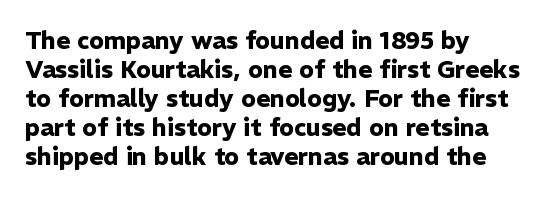
Q: Is the text bold? A: Yes.
Q: Is the text italic (slanted)? A: No, it is upright.
Q: Is the text underlined? A: No.
Q: How is the paragraph aligned? A: Left-aligned.
Q: Is the spacing between letters normal or unusually wide? A: Normal.
